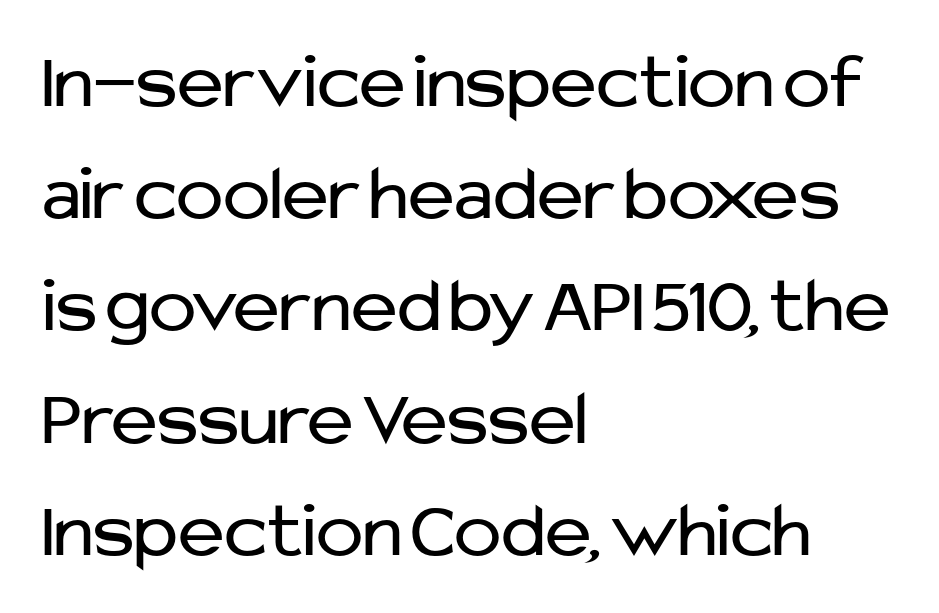
The image shows 79 px regular-weight sans-serif type, upright; set left-aligned, normal line spacing (1.42x), normal letter spacing, not underlined; low stroke contrast and a medium x-height.
